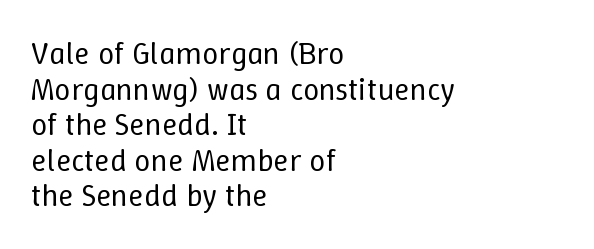
The words here are not underlined. A light-to-regular cut is what we see here. Where is the straight margin? On the left. These lines huddle together more closely than default settings would place them. This is roman type, the default non-slanted kind. A typesetter would call this proportional, since set widths differ per character.
